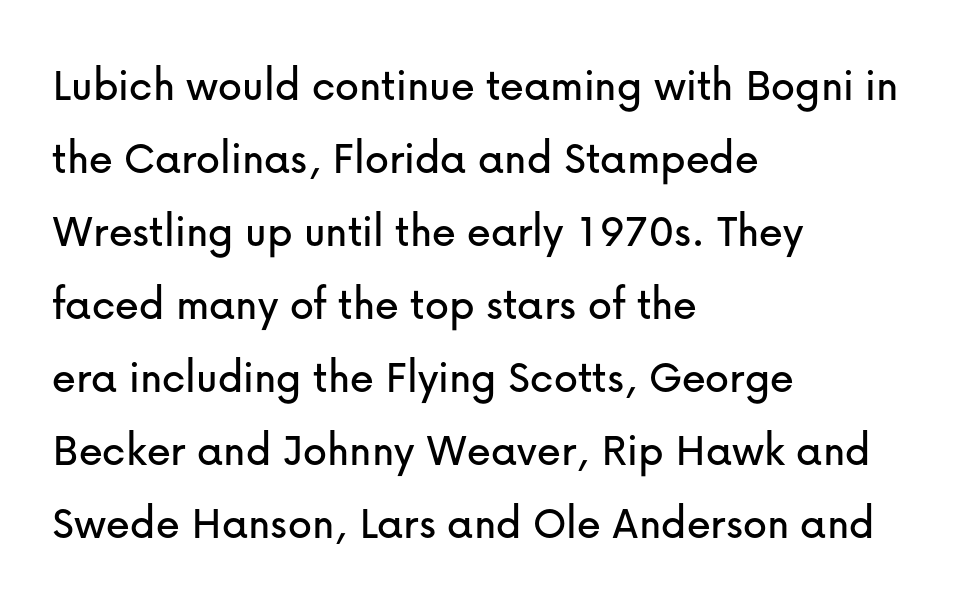
Q: Is the text italic (slanted)? A: No, it is upright.
Q: Is the typeface a serif or a sans-serif typeface? A: Sans-serif.
Q: Is the text underlined? A: No.
Q: How is the paragraph aligned? A: Left-aligned.
Q: Is the spacing between letters normal or unusually wide? A: Normal.
Q: Is the spacing between lines tight, normal or loose? A: Normal.
Q: Width (condensed, normal, or wide)? A: Normal.
Q: Stroke contrast? A: Low.
Q: x-height? A: Medium.
Q: Monospaced? A: No.
